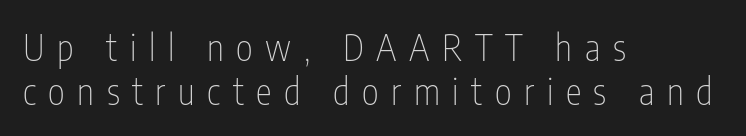
Q: Is the text bold? A: No.
Q: Is the text italic (slanted)? A: No, it is upright.
Q: Is the typeface a serif or a sans-serif typeface? A: Sans-serif.
Q: Is the text underlined? A: No.
Q: How is the paragraph aligned? A: Left-aligned.
Q: Is the spacing between letters normal or unusually wide? A: Unusually wide.
Q: Width (condensed, normal, or wide)? A: Condensed.
Q: Stroke contrast? A: Low.
Q: x-height? A: Medium.
Q: Monospaced? A: No.
